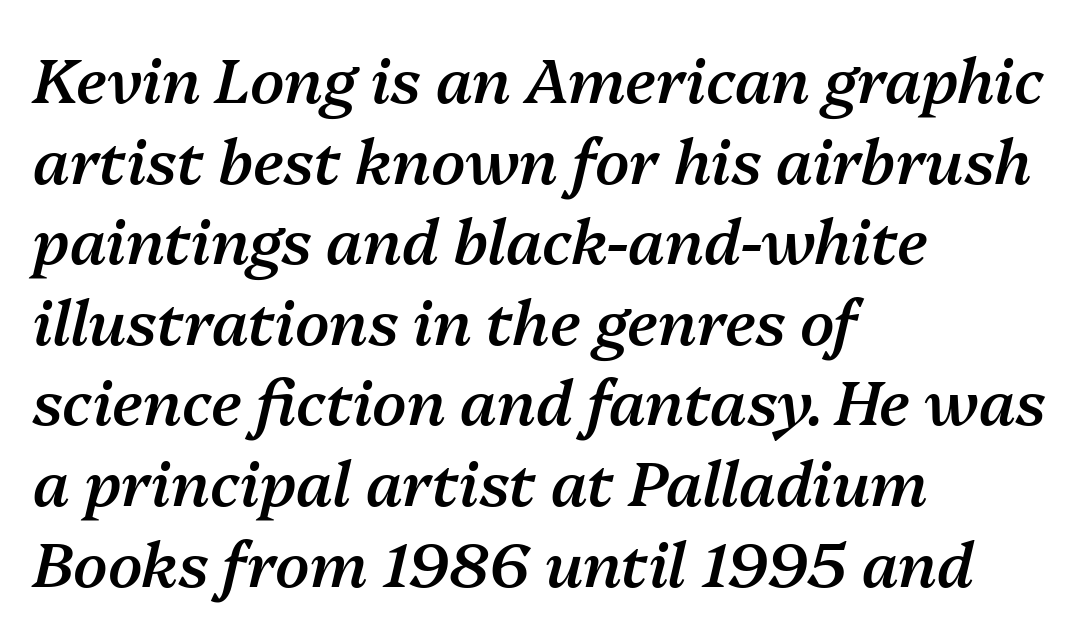
The image shows 62 px semibold type, italic (leaning right); set left-aligned, normal line spacing (1.3x), normal letter spacing, not underlined; medium stroke contrast and a medium x-height.
